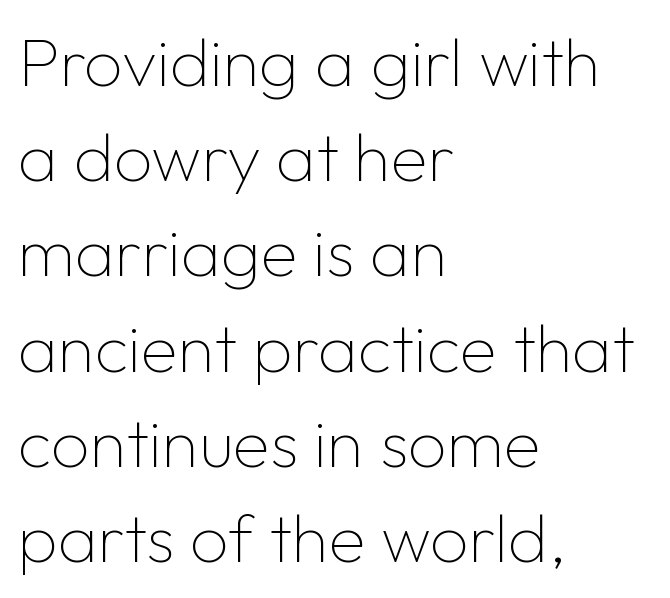
The setting favours the left margin, as ordinary paragraphs usually do. Ascenders rise straight up at ninety degrees. The face used here is a sans, in the tradition of grotesques and geometrics. Counters stay open thanks to moderate or lighter strokes. Summary of vertical rhythm: regular, with standard interline spacing. The specimen omits any rule beneath the text block's lines.
